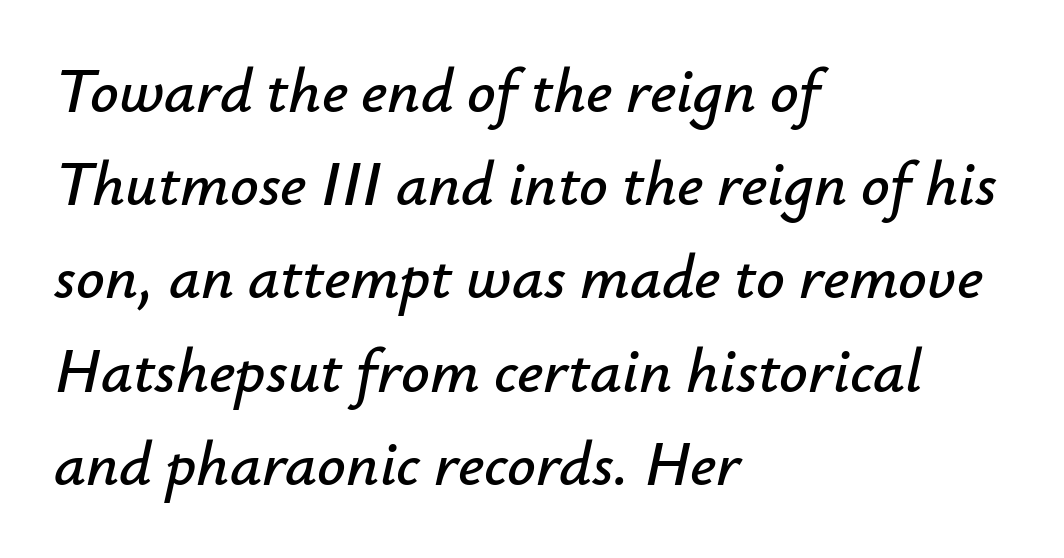
Q: Is the text italic (slanted)? A: Yes, it leans right by about 12 degrees.
Q: Is the text underlined? A: No.
Q: How is the paragraph aligned? A: Left-aligned.
Q: Is the spacing between letters normal or unusually wide? A: Normal.
Q: Is the spacing between lines tight, normal or loose? A: Normal.
Q: Width (condensed, normal, or wide)? A: Normal.
Q: Stroke contrast? A: Low.
Q: x-height? A: Small.
Q: Monospaced? A: No.
